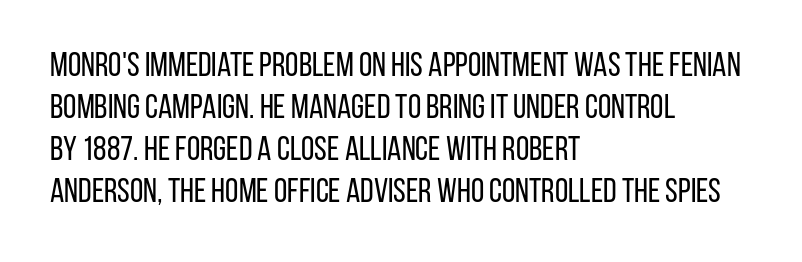
The image shows 34 px regular-weight, condensed sans-serif type, upright; set left-aligned, line spacing 1.24x, normal letter spacing, not underlined; low stroke contrast and a large x-height.
